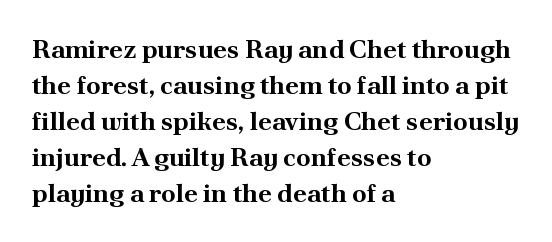
Q: Is the text bold? A: Yes.
Q: Is the text italic (slanted)? A: No, it is upright.
Q: Is the text underlined? A: No.
Q: How is the paragraph aligned? A: Left-aligned.
Q: Is the spacing between letters normal or unusually wide? A: Normal.
Q: Is the spacing between lines tight, normal or loose? A: Normal.
